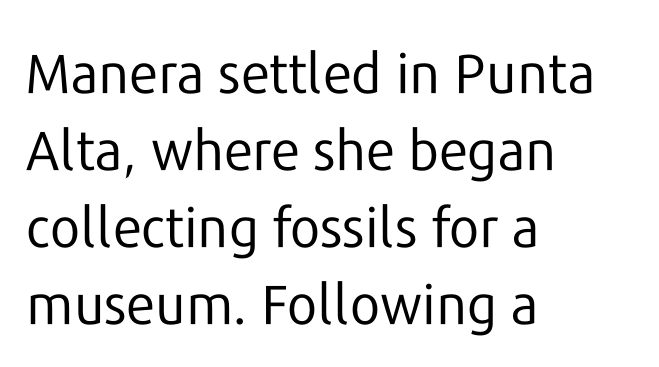
The image shows 55 px regular-weight sans-serif type, upright; set left-aligned, normal line spacing (1.4x), normal letter spacing, not underlined; low stroke contrast and a medium x-height.
